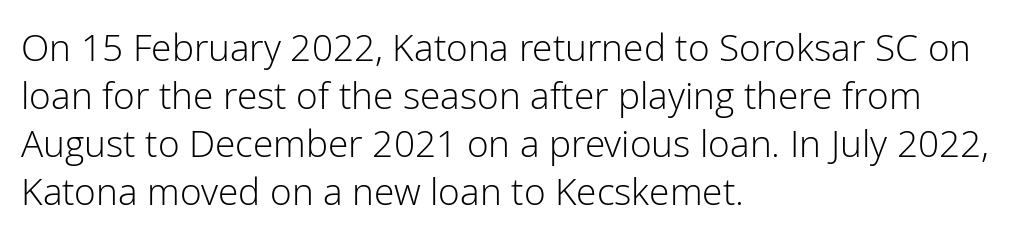
Heaviness? Minimal to ordinary, like unemphasized prose. The type sits square on the baseline with zero lean. The text was rendered using a sans face with plain stroke endings. Line spacing here is normal. Do the characters align in a grid? No, the font is proportional. These lines are set flush left with a ragged right edge.
